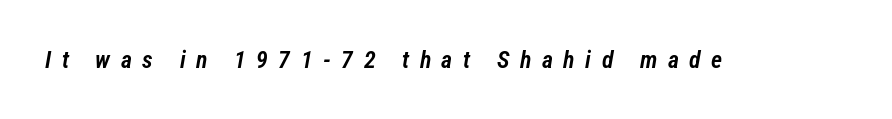
{"italic": "yes", "lean": "right", "slant_degrees": 12, "bold": "semi", "underline": "no", "letter_spacing": "wide", "letter_spacing_em": 0.44, "glyph_px": 24}
